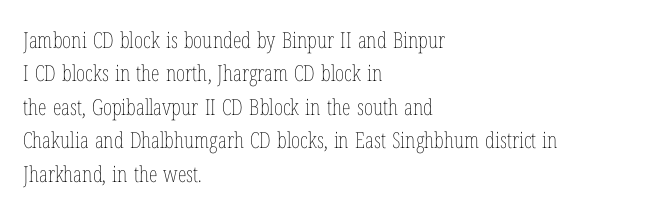
Q: Is the text bold? A: No.
Q: Is the text italic (slanted)? A: No, it is upright.
Q: Is the text underlined? A: No.
Q: How is the paragraph aligned? A: Left-aligned.
Q: Is the spacing between letters normal or unusually wide? A: Normal.
Q: Is the spacing between lines tight, normal or loose? A: Normal.
